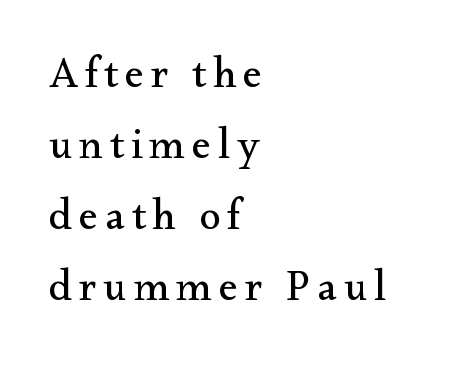
The image shows 43 px regular-weight serif type, upright; set left-aligned, normal line spacing (1.65x), not underlined; medium stroke contrast and a small x-height.
